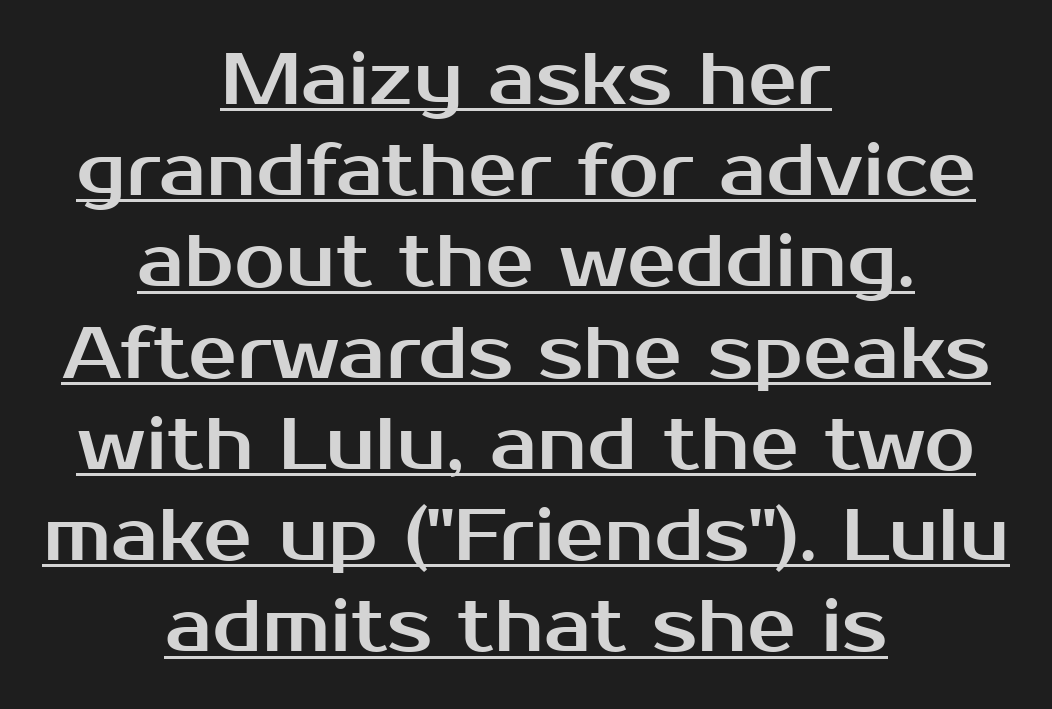
The image shows 73 px sans-serif type, upright; set centered, normal line spacing (1.25x), normal letter spacing, underlined; medium stroke contrast and a medium x-height.
